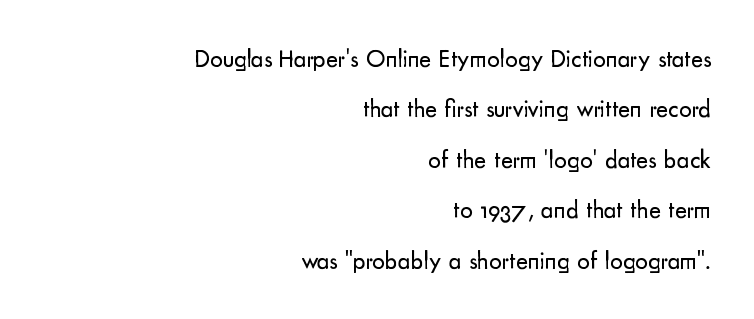
{"italic": "no", "bold": "no", "underline": "no", "align": "right", "line_spacing": "loose", "line_spacing_ratio": 2.02, "letter_spacing": "normal", "letter_spacing_em": 0.0, "glyph_px": 25}
